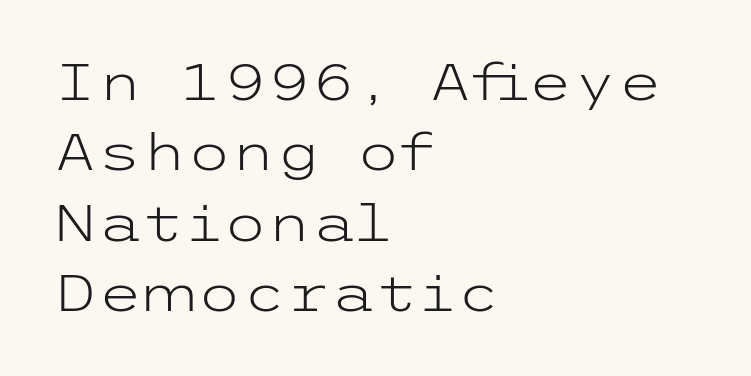
The designer left line spacing at the default. The passage shown is typeset with a sans-serif family. Unlike italic type, these characters show no tilt at all. The text block is weighted toward the left margin, trailing off unevenly rightward.
